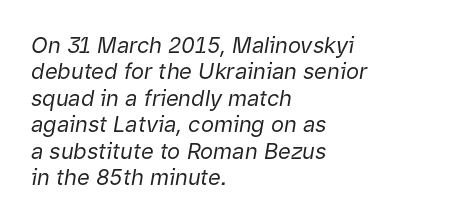
Q: Is the text bold? A: No.
Q: Is the text italic (slanted)? A: Yes, it leans right by about 9 degrees.
Q: Is the text underlined? A: No.
Q: How is the paragraph aligned? A: Left-aligned.
Q: Is the spacing between letters normal or unusually wide? A: Normal.
